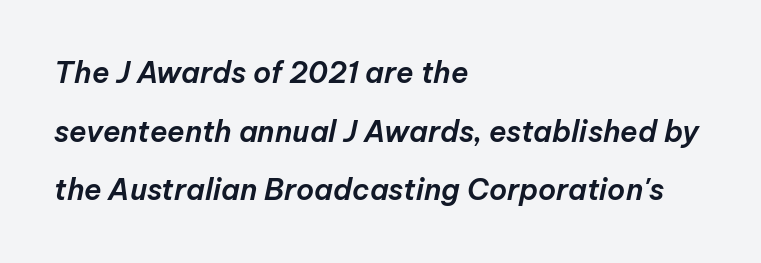
{"italic": "yes", "lean": "right", "slant_degrees": 12, "width": "normal", "stroke_contrast": "low", "x_height": "medium", "monospaced": "no", "underline": "no", "align": "left", "line_spacing": "loose", "line_spacing_ratio": 2.02, "letter_spacing": "normal", "letter_spacing_em": 0.0, "glyph_px": 29}
